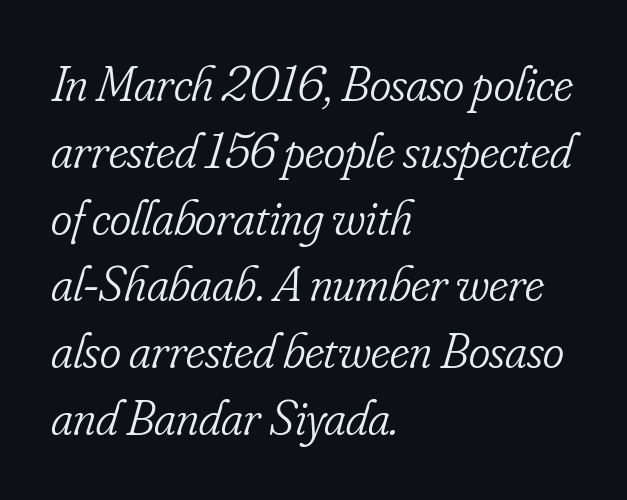
The image shows 51 px light, condensed serif type, italic (leaning right); set left-aligned, normal line spacing (1.31x), normal letter spacing, not underlined; low stroke contrast and a small x-height.
